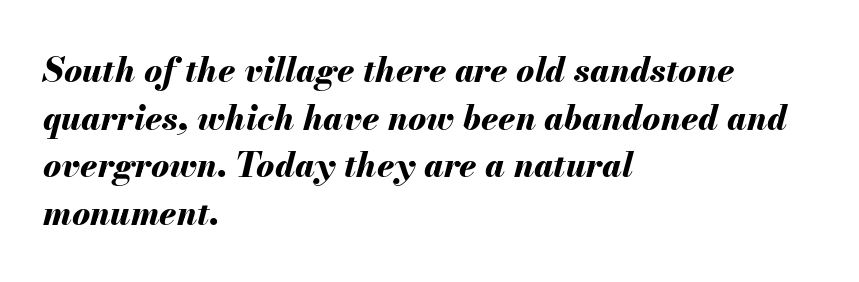
Bold? Absolutely — the strokes are thick and heavy. The line texture is even and compact thanks to regular tracking. The space between consecutive lines is moderate. Italic? Definitely — the glyphs are oblique. A clean baseline with only descenders dipping below it.
